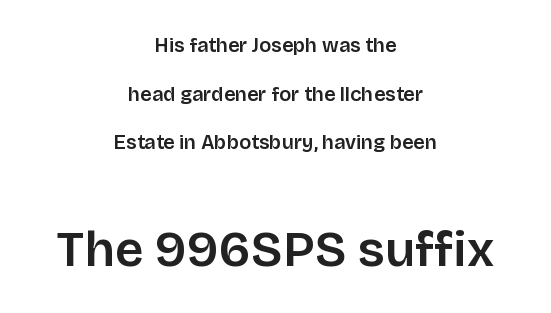
Q: Is the text bold? A: Semi-bold.
Q: Is the text italic (slanted)? A: No, it is upright.
Q: Is the typeface a serif or a sans-serif typeface? A: Sans-serif.
Q: Is the text underlined? A: No.
Q: How is the paragraph aligned? A: Centered.
Q: Is the spacing between letters normal or unusually wide? A: Normal.
Q: Is the spacing between lines tight, normal or loose? A: Loose.
Q: Which block of text is set in a larger size, the first (top) or the second (bottom)? A: The second (bottom) one.
Q: Width (condensed, normal, or wide)? A: Normal.
Q: Stroke contrast? A: Low.
Q: x-height? A: Large.
Q: Monospaced? A: No.
